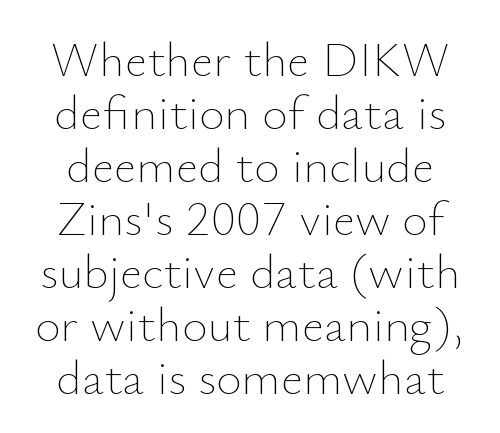
Honestly, the rows look squashed on top of each other. Each word holds together tightly as a unit, with standard inter-letter gaps. The lettering holds an erect, upright posture throughout. These lines are rendered in a variable-pitch font. The strip under each line holds only bare page.
